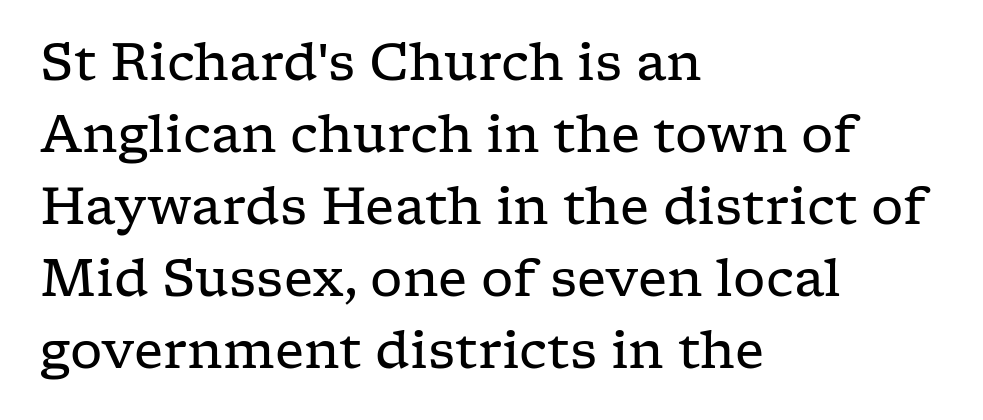
The image shows 51 px regular-weight, wide serif type, upright; set left-aligned, normal line spacing (1.41x), normal letter spacing, not underlined; low stroke contrast and a medium x-height.
